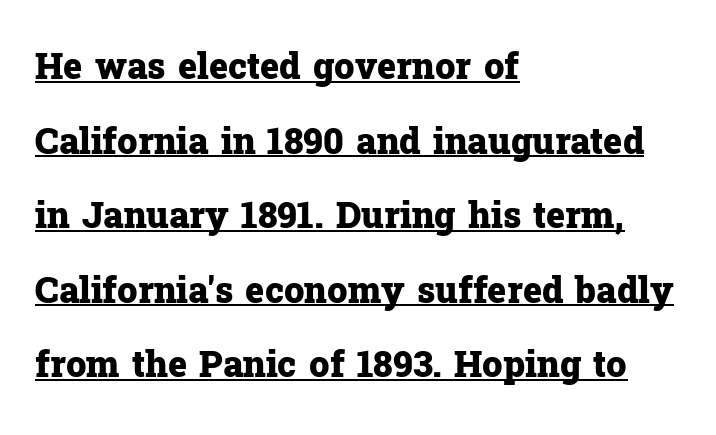
Do the characters align in a grid? No, the font is proportional. This is underlined copy, the kind a proofreader might mark for attention. Typesetter's note: full bold, strokes at maximum text heaviness. The typeface chosen for these lines features serifs. Between one letter and the next there's only the usual sliver of space. Baseline-to-baseline distance is far greater than the letter height.
